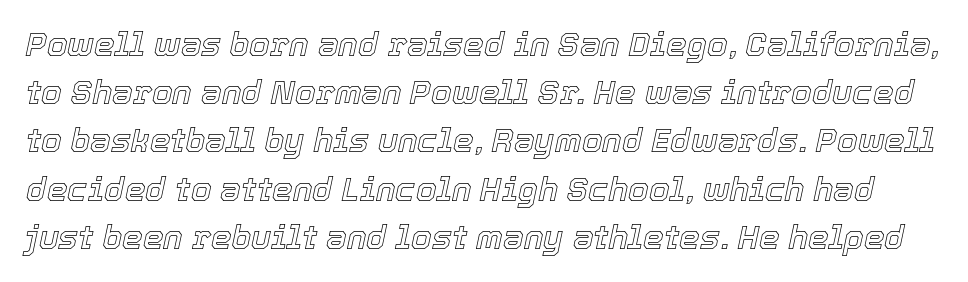
Q: Is the text italic (slanted)? A: Yes, it leans right by about 12 degrees.
Q: Is the text underlined? A: No.
Q: Is the spacing between letters normal or unusually wide? A: Normal.
Q: Is the spacing between lines tight, normal or loose? A: Normal.
Q: Width (condensed, normal, or wide)? A: Normal.
Q: x-height? A: Medium.
Q: Monospaced? A: No.
